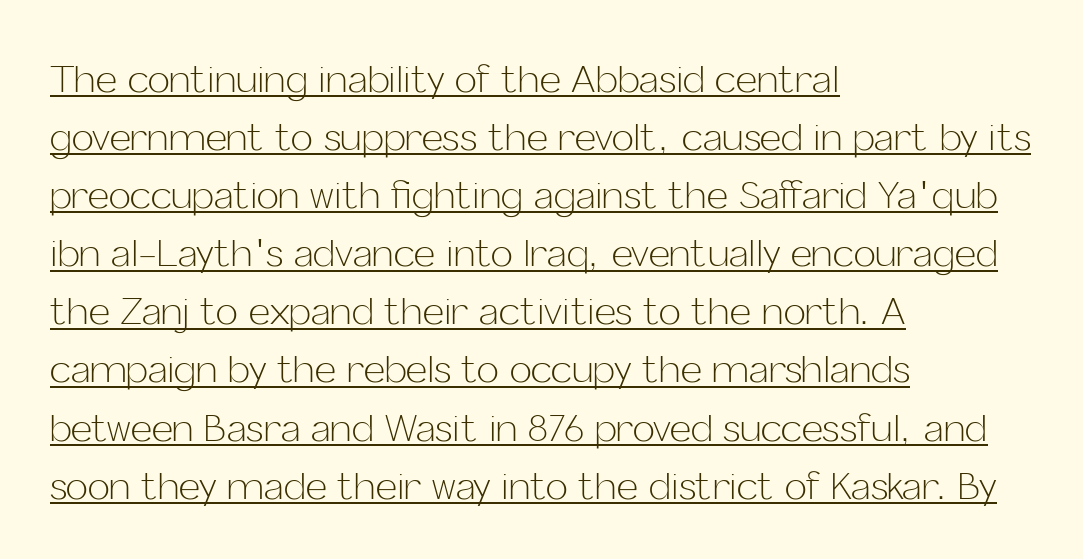
Is this a sans? Yes — the strokes have no serifs. Compared with a typical body face, this is equally light or lighter still. Caption: standard tracking, unaltered. These lines were composed using upright roman letters. In designer terms, the underline attribute is active on this setting.
